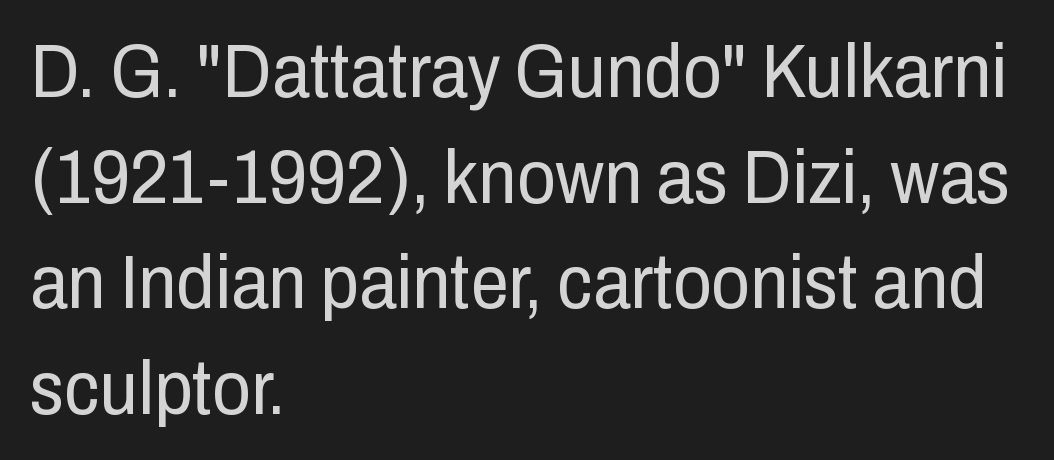
The rendering shows plain stroke endings on the letterforms — a sans-serif design. Is this a heavy cut? Hardly; it is regular or lighter. This is roman type, the default non-slanted kind. The text block is weighted toward the left margin, trailing off unevenly rightward.
